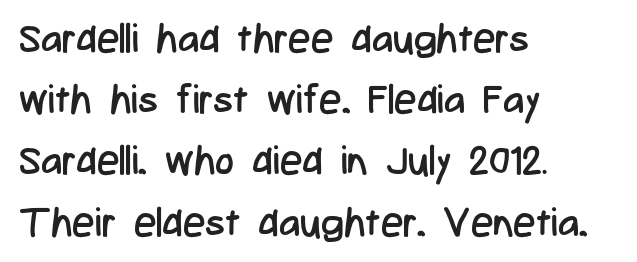
The rendering uses natural spacing where letterforms have individual widths. Visually the block forms a straight wall on the left and a jagged coastline on the right. Students, note that the glyphs here touch the page at normal intervals. Nope, no serifs anywhere on these letters.
